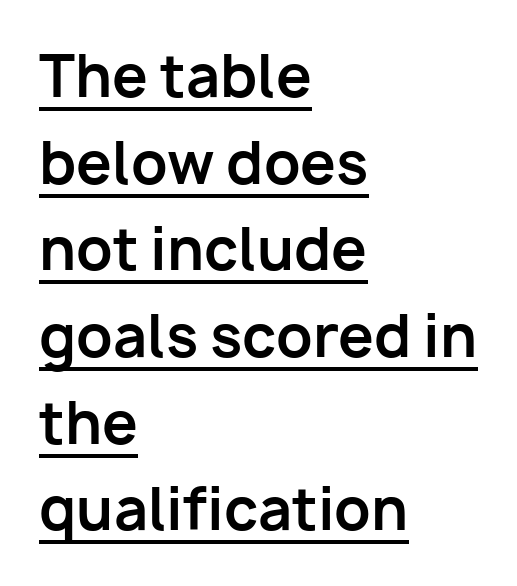
Each line starts at the same left margin while the right side varies. The lines sit at an ordinary, default distance from one another. How are the letters spaced? Ordinarily, with no added tracking. The face used here has the dense, thick strokes of a bold.
